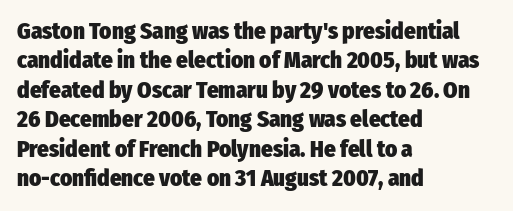
The image shows 23 px bold type, upright; set left-aligned, normal line spacing (1.28x), normal letter spacing, not underlined.
